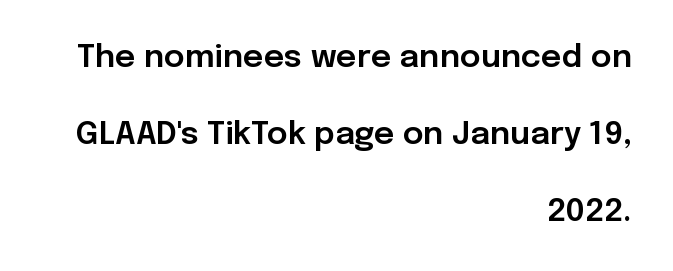
Character widths vary here, with narrow letters taking less room than wide ones. Each line ends at the same right margin while the left side varies. No extra tracking has been applied to these lines. Underline: absent. The glyphs in this specimen are sans serif.
